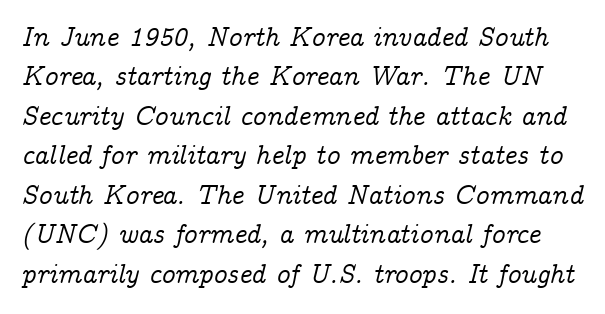
Q: Is the text italic (slanted)? A: Yes, it leans right by about 14 degrees.
Q: Is the text underlined? A: No.
Q: Is the spacing between letters normal or unusually wide? A: Normal.
Q: Is the spacing between lines tight, normal or loose? A: Normal.
